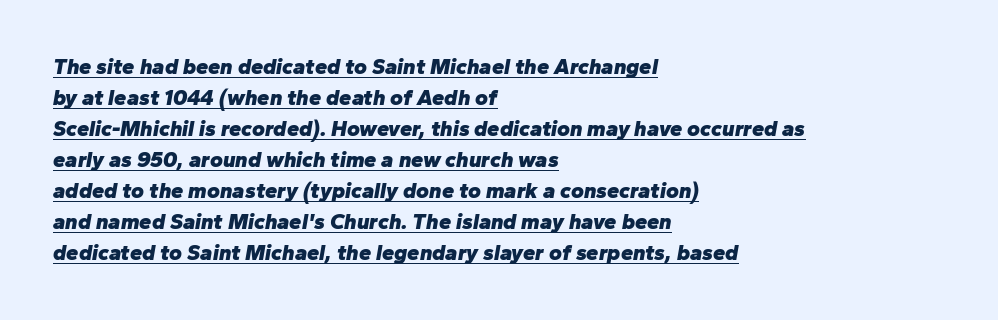
Q: Is the text bold? A: Yes.
Q: Is the text italic (slanted)? A: Yes, it leans right by about 10 degrees.
Q: Is the text underlined? A: Yes.
Q: How is the paragraph aligned? A: Left-aligned.
Q: Is the spacing between letters normal or unusually wide? A: Normal.
Q: Is the spacing between lines tight, normal or loose? A: Normal.
